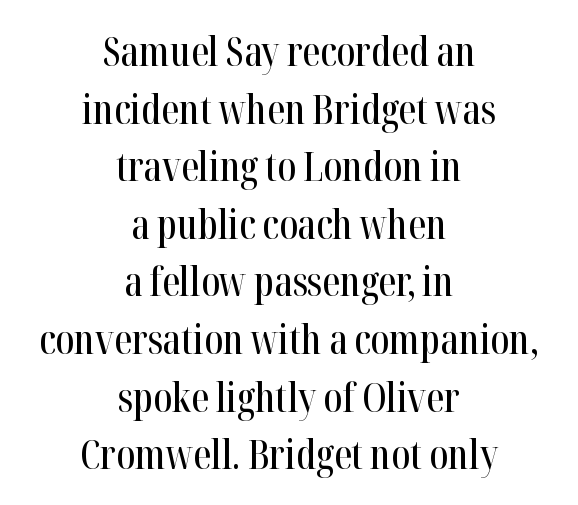
The image shows 40 px condensed serif type, upright; set centered, normal line spacing (1.44x), normal letter spacing, not underlined; high stroke contrast and a medium x-height.
